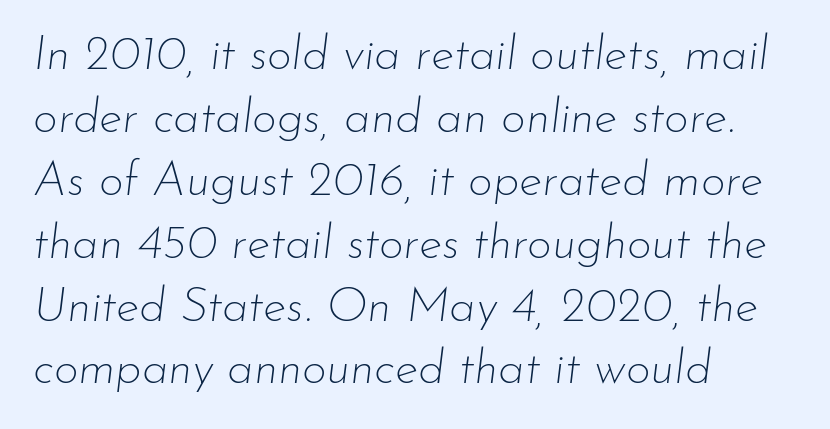
Q: Is the text bold? A: No.
Q: Is the text italic (slanted)? A: Yes, it leans right by about 7 degrees.
Q: Is the text underlined? A: No.
Q: How is the paragraph aligned? A: Left-aligned.
Q: Is the spacing between letters normal or unusually wide? A: Normal.
Q: Is the spacing between lines tight, normal or loose? A: Normal.
Q: Width (condensed, normal, or wide)? A: Normal.
Q: Stroke contrast? A: Low.
Q: x-height? A: Small.
Q: Monospaced? A: No.
